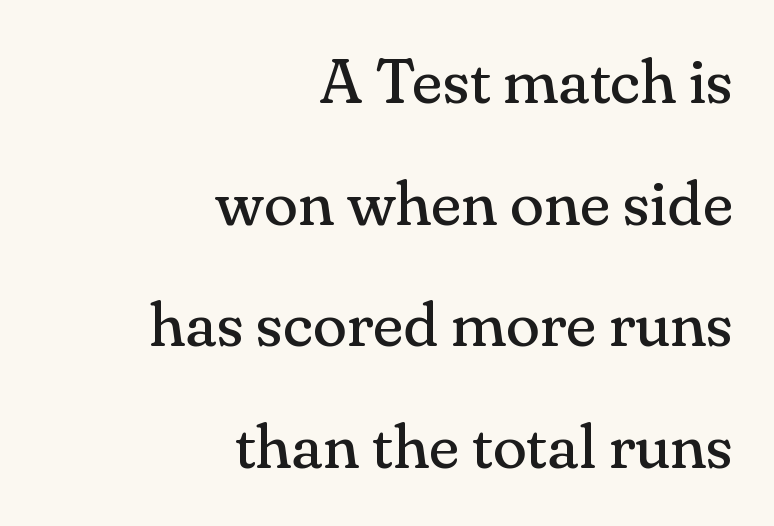
The image shows 63 px regular-weight serif type, upright; set right-aligned, loose line spacing (1.93x), normal letter spacing, not underlined; medium stroke contrast and a small x-height.
